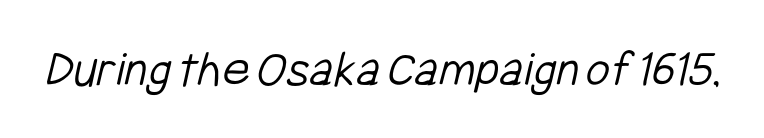
{"serif": "no", "bold": "no", "weight": "light", "width": "condensed", "stroke_contrast": "low", "x_height": "medium", "monospaced": "no", "underline": "no", "letter_spacing": "normal", "letter_spacing_em": 0.0, "glyph_px": 53}
